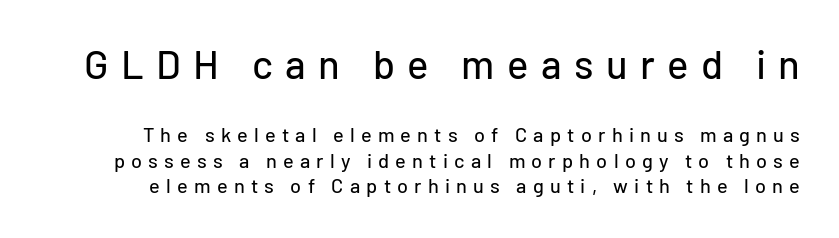
{"serif": "no", "italic": "no", "width": "normal", "stroke_contrast": "low", "x_height": "medium", "monospaced": "no", "underline": "no", "line_spacing": "normal", "line_spacing_ratio": 1.28, "letter_spacing": "wide", "letter_spacing_em": 0.31, "larger_block": "first", "size_ratio": 2.0, "glyph_px": 40}
